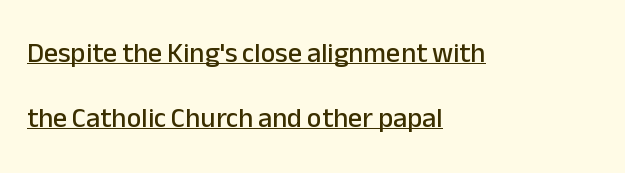
{"serif": "no", "italic": "no", "width": "normal", "stroke_contrast": "low", "x_height": "medium", "monospaced": "no", "underline": "yes", "align": "left", "line_spacing": "loose", "line_spacing_ratio": 2.33, "letter_spacing": "normal", "letter_spacing_em": 0.0, "glyph_px": 28}
